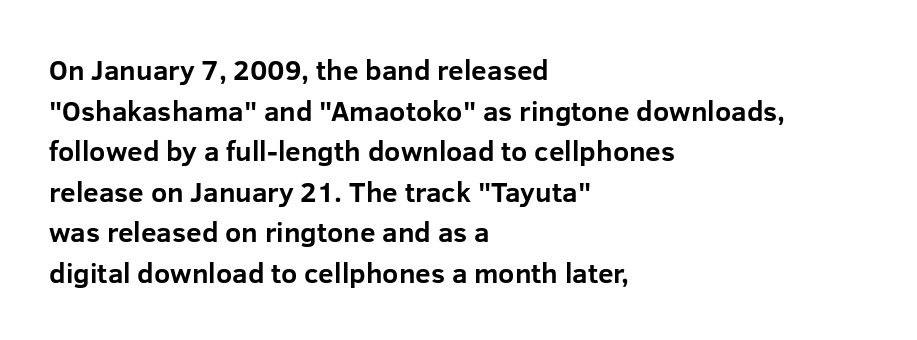
These lines are composed in type without serifs. Between one letter and the next there's only the usual sliver of space. A typesetter would call this proportional, since set widths differ per character. Regular leading. The strip under each line holds only bare page.
